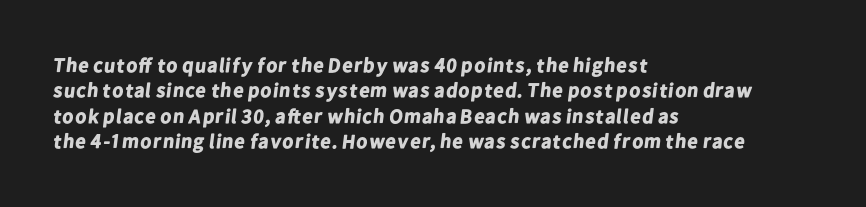
{"bold": "yes", "underline": "no", "align": "left", "line_spacing": "normal", "line_spacing_ratio": 1.27, "letter_spacing": "normal", "letter_spacing_em": 0.0, "glyph_px": 20}
